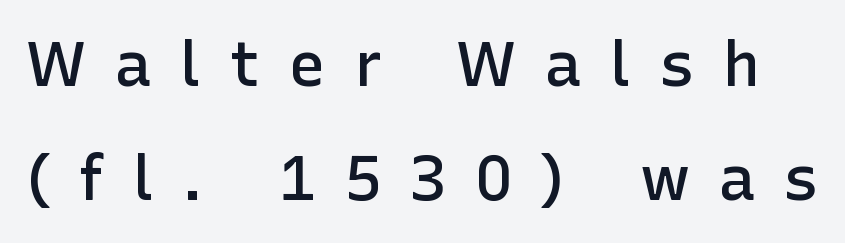
Q: Is the text bold? A: Semi-bold.
Q: Is the text italic (slanted)? A: No, it is upright.
Q: Is the typeface a serif or a sans-serif typeface? A: Sans-serif.
Q: Is the text underlined? A: No.
Q: Is the spacing between letters normal or unusually wide? A: Unusually wide.
Q: Width (condensed, normal, or wide)? A: Normal.
Q: Stroke contrast? A: Low.
Q: x-height? A: Medium.
Q: Monospaced? A: No.
